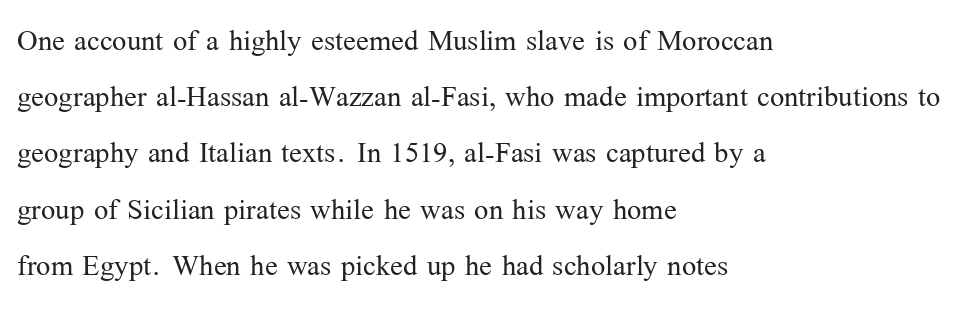
The image shows 38 px light serif type, upright; set left-aligned, normal line spacing (1.48x), normal letter spacing, not underlined; medium stroke contrast and a medium x-height.
